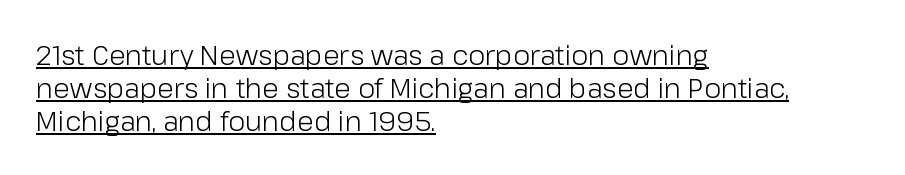
Q: Is the text bold? A: No.
Q: Is the text italic (slanted)? A: No, it is upright.
Q: Is the text underlined? A: Yes.
Q: How is the paragraph aligned? A: Left-aligned.
Q: Is the spacing between letters normal or unusually wide? A: Normal.
